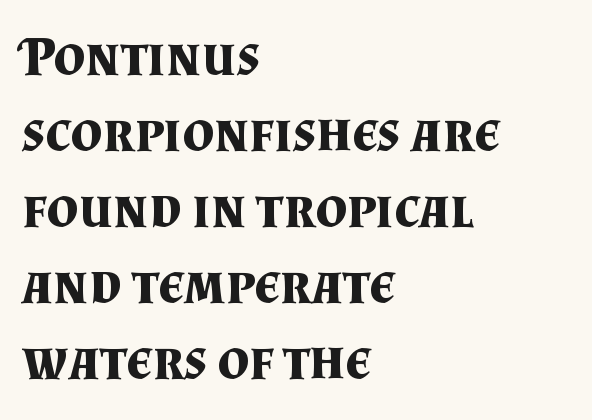
The image shows 55 px bold serif type, upright; set left-aligned, normal line spacing (1.38x), normal letter spacing, not underlined; medium stroke contrast and a small x-height.
